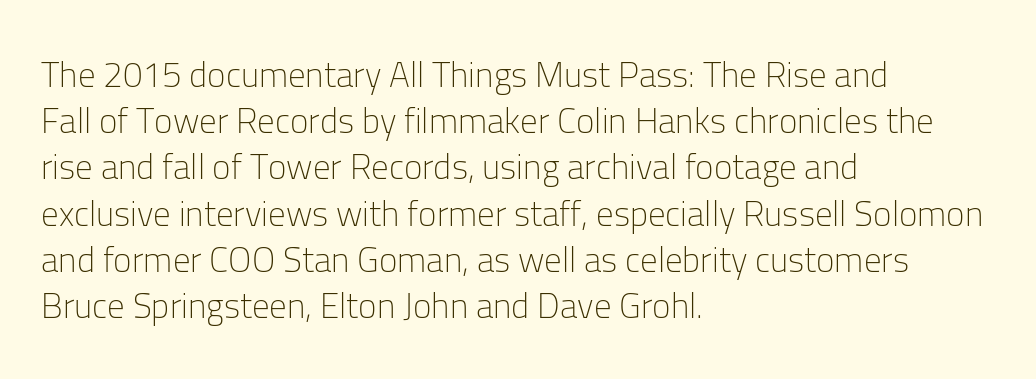
{"serif": "no", "italic": "no", "bold": "no", "weight": "light", "width": "normal", "stroke_contrast": "low", "x_height": "medium", "monospaced": "no", "underline": "no", "align": "left", "line_spacing": "normal", "line_spacing_ratio": 1.32, "letter_spacing": "normal", "letter_spacing_em": 0.0, "glyph_px": 35}
